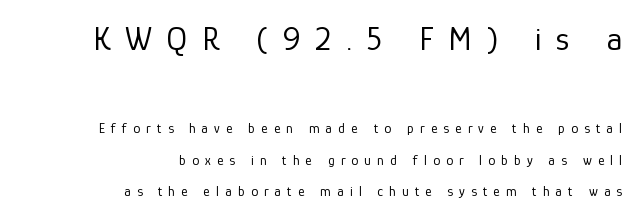
{"serif": "no", "italic": "no", "bold": "no", "weight": "regular", "width": "normal", "stroke_contrast": "low", "x_height": "medium", "monospaced": "no", "underline": "no", "align": "right", "line_spacing": "loose", "line_spacing_ratio": 2.24, "letter_spacing": "wide", "letter_spacing_em": 0.44, "larger_block": "first", "size_ratio": 2.36, "glyph_px": 33}
